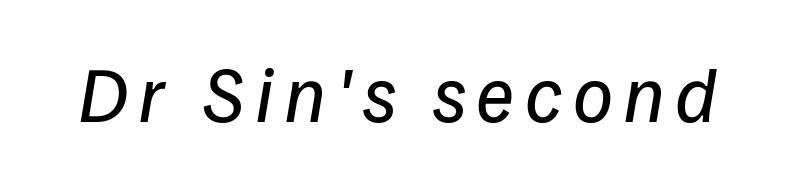
Q: Is the text bold? A: No.
Q: Is the text italic (slanted)? A: Yes, it leans right by about 9 degrees.
Q: Is the text underlined? A: No.
Q: Width (condensed, normal, or wide)? A: Normal.
Q: Stroke contrast? A: Low.
Q: x-height? A: Medium.
Q: Monospaced? A: No.
